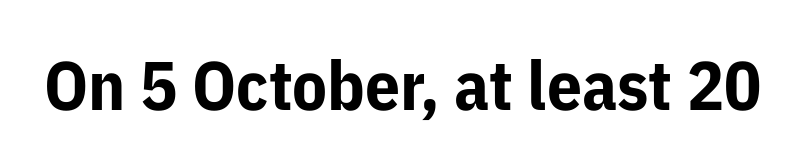
{"serif": "no", "italic": "no", "bold": "yes", "weight": "bold", "width": "normal", "stroke_contrast": "low", "x_height": "medium", "monospaced": "no", "underline": "no", "letter_spacing": "normal", "letter_spacing_em": 0.0, "glyph_px": 69}
